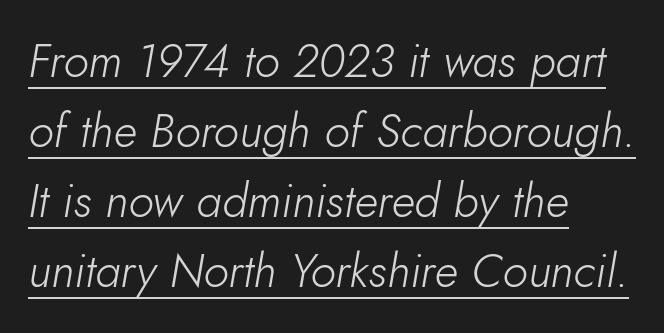
The image shows 47 px light type, italic (leaning right); set left-aligned, normal line spacing (1.49x), normal letter spacing, underlined; low stroke contrast and a small x-height.
